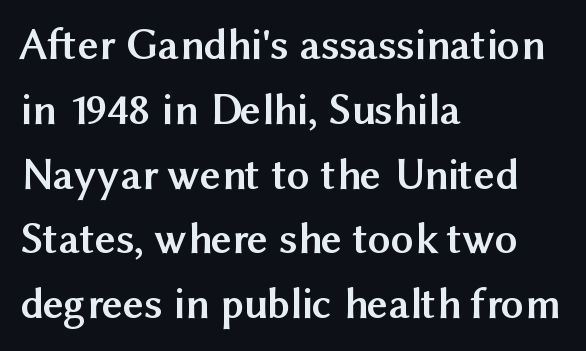
Q: Is the text bold? A: Yes.
Q: Is the text italic (slanted)? A: No, it is upright.
Q: Is the typeface a serif or a sans-serif typeface? A: Sans-serif.
Q: Is the text underlined? A: No.
Q: How is the paragraph aligned? A: Left-aligned.
Q: Is the spacing between letters normal or unusually wide? A: Normal.
Q: Is the spacing between lines tight, normal or loose? A: Normal.
Q: Width (condensed, normal, or wide)? A: Normal.
Q: Stroke contrast? A: Medium.
Q: x-height? A: Medium.
Q: Monospaced? A: No.
